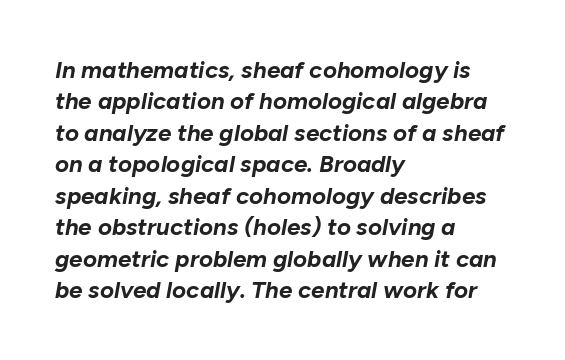
{"italic": "yes", "lean": "right", "slant_degrees": 10, "bold": "yes", "underline": "no", "align": "left", "line_spacing": "normal", "line_spacing_ratio": 1.31, "letter_spacing": "normal", "letter_spacing_em": 0.0, "glyph_px": 24}
